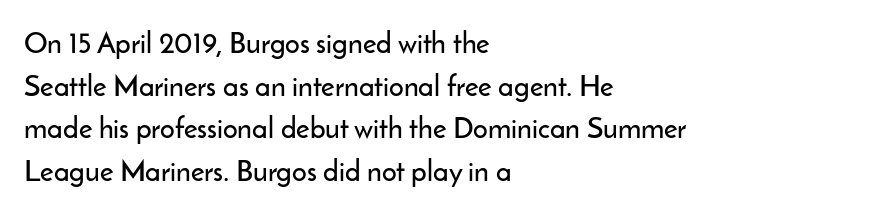
Q: Is the text italic (slanted)? A: No, it is upright.
Q: Is the typeface a serif or a sans-serif typeface? A: Sans-serif.
Q: Is the text underlined? A: No.
Q: How is the paragraph aligned? A: Left-aligned.
Q: Is the spacing between letters normal or unusually wide? A: Normal.
Q: Is the spacing between lines tight, normal or loose? A: Normal.
Q: Width (condensed, normal, or wide)? A: Normal.
Q: Stroke contrast? A: Low.
Q: x-height? A: Small.
Q: Monospaced? A: No.
